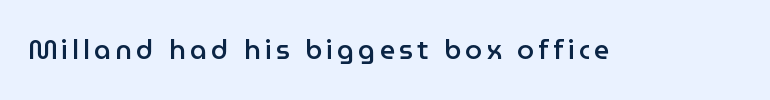
Notice how the stems are strictly vertical — no italics here. The strokes are fattened partway — semibold, not bold. Words float on clear page, feet unadorned.
